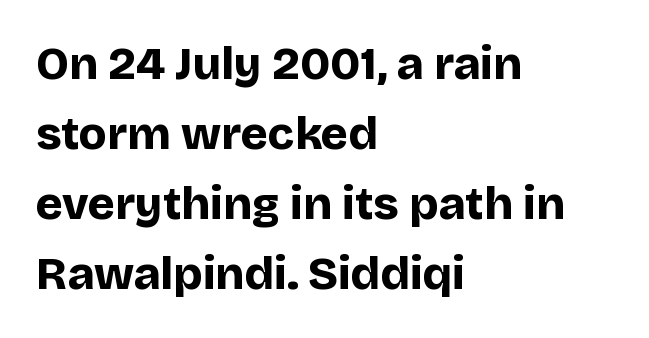
The image shows 46 px bold sans-serif type, upright; set left-aligned, normal line spacing (1.52x), normal letter spacing, not underlined; low stroke contrast and a large x-height.
